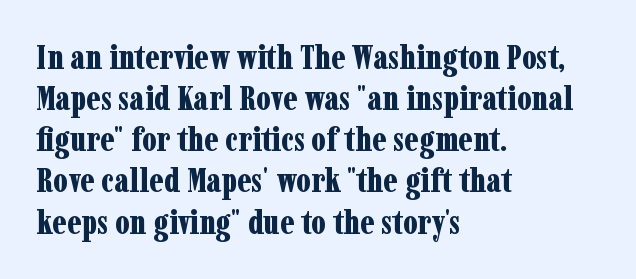
Set as a true bold cut, around the 700 mark. No word sits above an underline. The line texture is even and compact thanks to regular tracking. Classification — serif. The rag falls on the right side of this text block.
